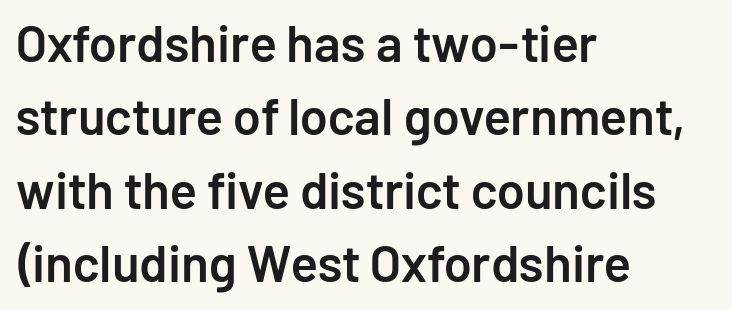
Q: Is the text bold? A: Semi-bold.
Q: Is the text italic (slanted)? A: No, it is upright.
Q: Is the typeface a serif or a sans-serif typeface? A: Sans-serif.
Q: Is the text underlined? A: No.
Q: How is the paragraph aligned? A: Left-aligned.
Q: Is the spacing between letters normal or unusually wide? A: Normal.
Q: Is the spacing between lines tight, normal or loose? A: Normal.
Q: Width (condensed, normal, or wide)? A: Normal.
Q: Stroke contrast? A: Low.
Q: x-height? A: Medium.
Q: Monospaced? A: No.
